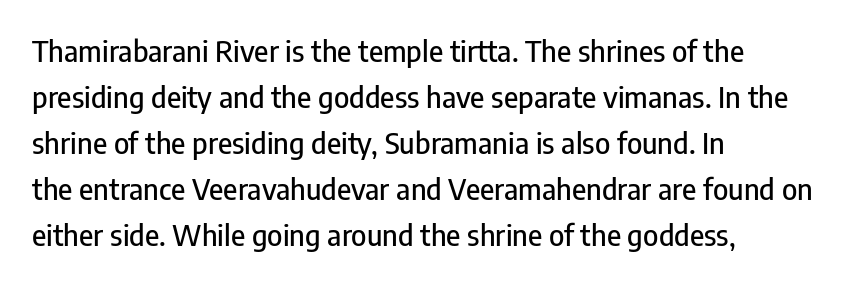
Q: Is the text italic (slanted)? A: No, it is upright.
Q: Is the typeface a serif or a sans-serif typeface? A: Sans-serif.
Q: Is the text underlined? A: No.
Q: How is the paragraph aligned? A: Left-aligned.
Q: Is the spacing between letters normal or unusually wide? A: Normal.
Q: Is the spacing between lines tight, normal or loose? A: Normal.
Q: Width (condensed, normal, or wide)? A: Condensed.
Q: Stroke contrast? A: Low.
Q: x-height? A: Medium.
Q: Monospaced? A: No.
